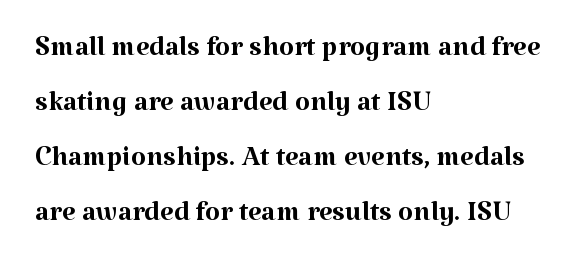
The image shows 39 px regular-weight serif type, upright; set left-aligned, normal line spacing (1.41x), normal letter spacing, not underlined; medium stroke contrast and a medium x-height.
